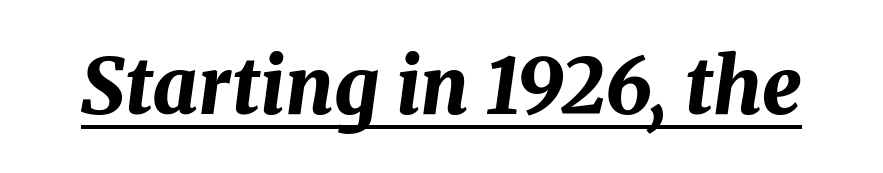
Is there an underline? Yes — a line sits under the letters. Style check: oblique. Is the type bold? Yes — the strokes are clearly thick and heavy. Each letter keeps its own natural width here, so spacing adapts to shape.
